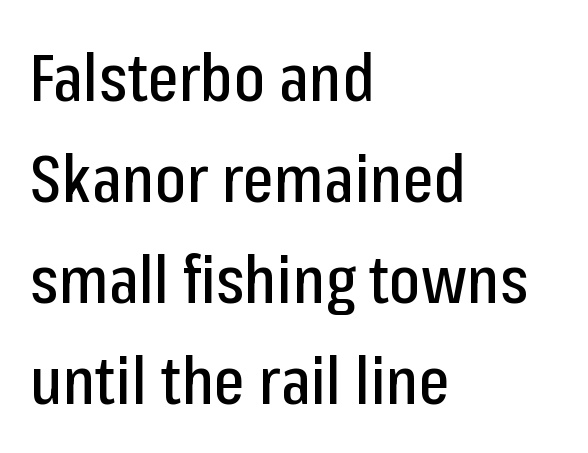
The image shows 66 px condensed sans-serif type, upright; set left-aligned, normal line spacing (1.53x), normal letter spacing, not underlined; low stroke contrast and a medium x-height.
